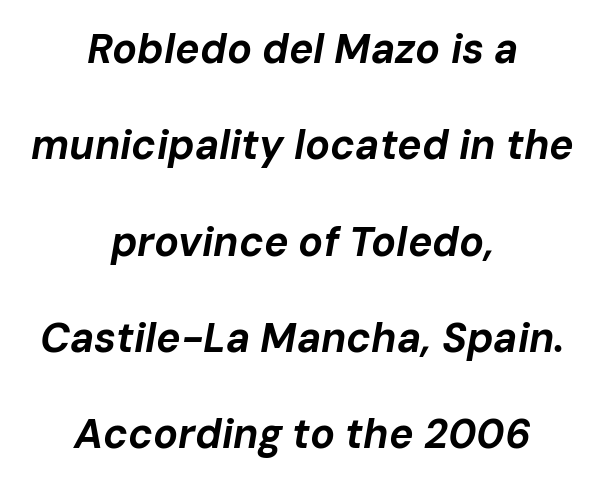
Q: Is the text bold? A: Yes.
Q: Is the text italic (slanted)? A: Yes, it leans right by about 10 degrees.
Q: Is the text underlined? A: No.
Q: How is the paragraph aligned? A: Centered.
Q: Is the spacing between letters normal or unusually wide? A: Normal.
Q: Is the spacing between lines tight, normal or loose? A: Loose.
Q: Width (condensed, normal, or wide)? A: Normal.
Q: Stroke contrast? A: Low.
Q: x-height? A: Medium.
Q: Monospaced? A: No.
